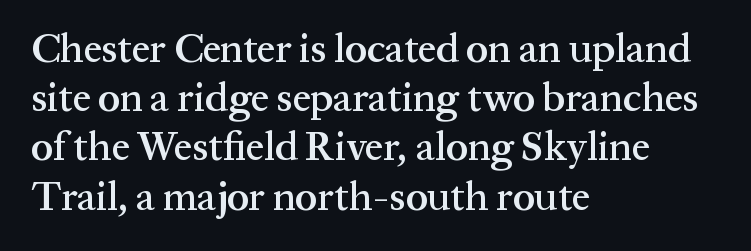
Q: Is the text bold? A: Semi-bold.
Q: Is the text italic (slanted)? A: No, it is upright.
Q: Is the typeface a serif or a sans-serif typeface? A: Serif.
Q: Is the text underlined? A: No.
Q: How is the paragraph aligned? A: Left-aligned.
Q: Is the spacing between letters normal or unusually wide? A: Normal.
Q: Width (condensed, normal, or wide)? A: Normal.
Q: Stroke contrast? A: Medium.
Q: x-height? A: Medium.
Q: Monospaced? A: No.
